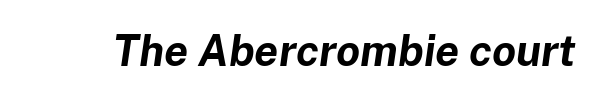
The letters are slanted; this is an italic face. Heavy, bold letterforms. The face used here is proportionally spaced, like ordinary book or web type. The passage shown is not underscored anywhere.
